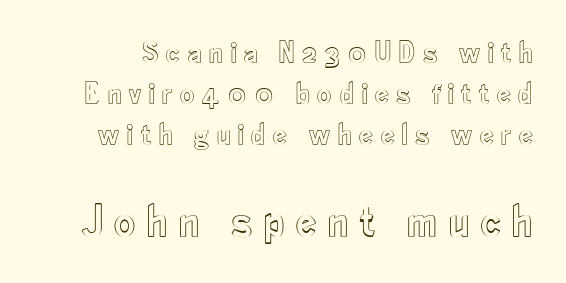
Think of a printed novel: that variable character pitch is what you see here. What's the leading like? Ordinary, nothing unusual. Bare-footed words on every line. Posture: straight, roman, zero tilt.
